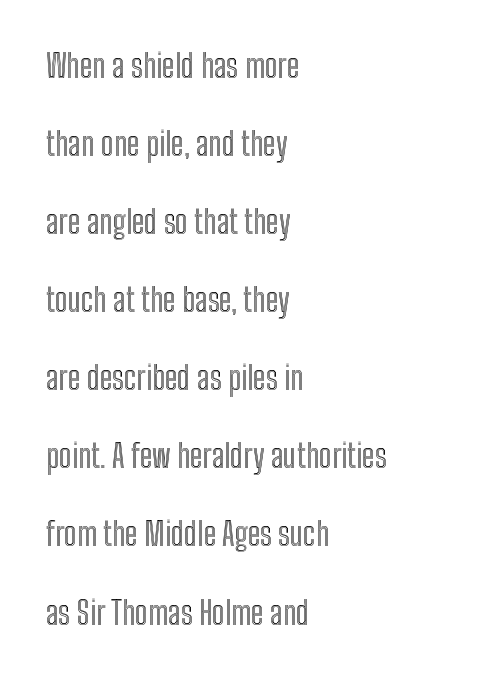
{"italic": "no", "width": "condensed", "x_height": "medium", "monospaced": "no", "underline": "no", "align": "left", "line_spacing": "loose", "line_spacing_ratio": 2.44, "letter_spacing": "normal", "letter_spacing_em": 0.0, "glyph_px": 32}
